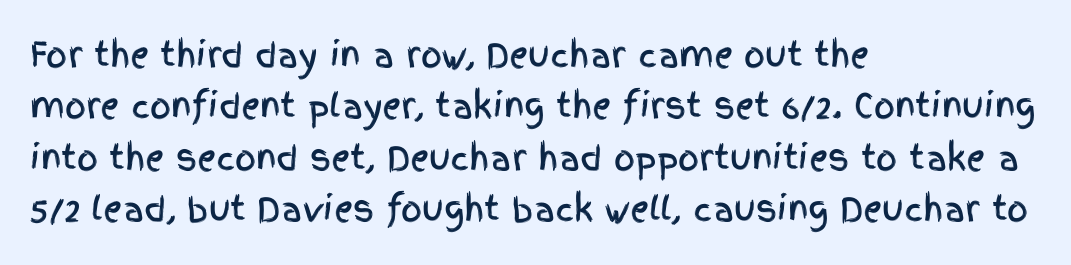
The image shows 33 px condensed sans-serif type, upright; set left-aligned, normal line spacing (1.56x), normal letter spacing, not underlined; a large x-height.
